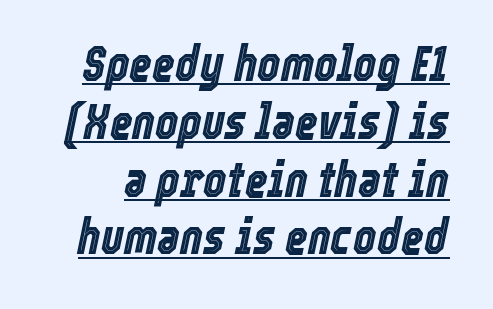
The image shows 49 px condensed type, italic (leaning right); set line spacing 1.18x, normal letter spacing, underlined; a medium x-height.
